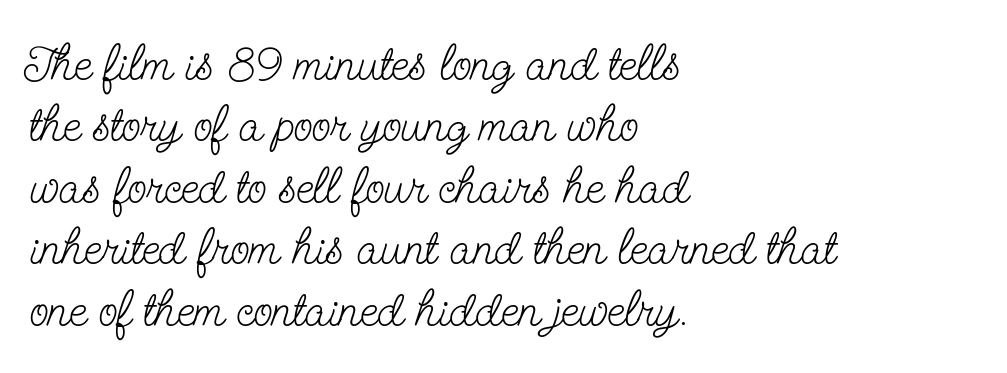
The image shows 50 px light, condensed serif type; set left-aligned, line spacing 1.23x, normal letter spacing, not underlined; low stroke contrast and a small x-height.
